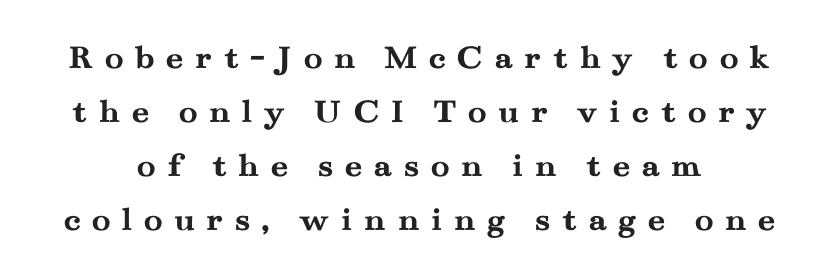
Classification — serif. This rendering widens character spacing well past its baseline value. The designer left line spacing at the default. Nobody drew a line under any word here. The passage shown is emphatically bold. The type sits square on the baseline with zero lean.
